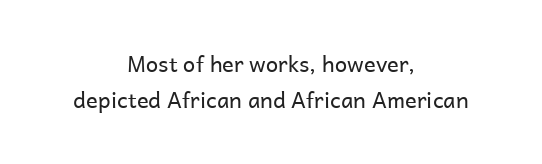
{"italic": "no", "bold": "no", "underline": "no", "align": "center", "line_spacing": "normal", "line_spacing_ratio": 1.65, "letter_spacing": "normal", "letter_spacing_em": 0.0, "glyph_px": 22}
